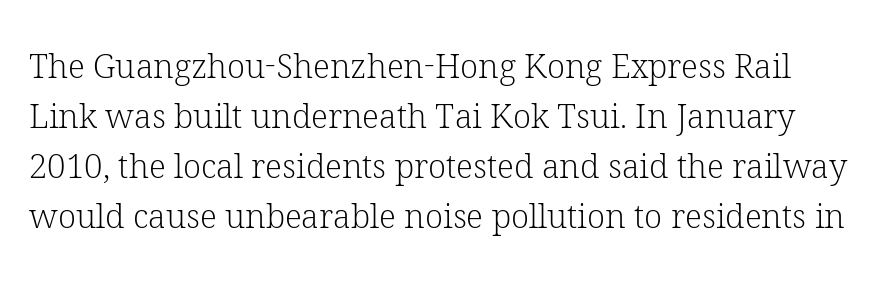
The image shows 33 px light serif type, upright; set normal line spacing (1.52x), normal letter spacing, not underlined; low stroke contrast and a medium x-height.
